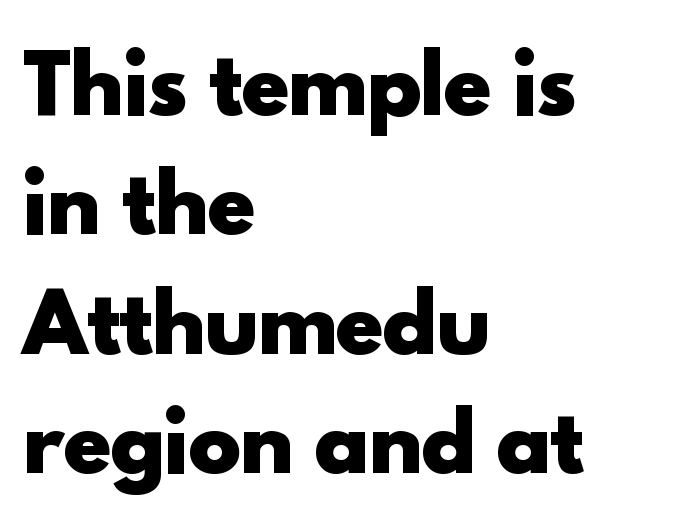
{"serif": "no", "italic": "no", "bold": "yes", "weight": "heavy", "width": "normal", "x_height": "small", "monospaced": "no", "underline": "no", "align": "left", "line_spacing": "normal", "line_spacing_ratio": 1.51, "letter_spacing": "normal", "letter_spacing_em": 0.0, "glyph_px": 79}
